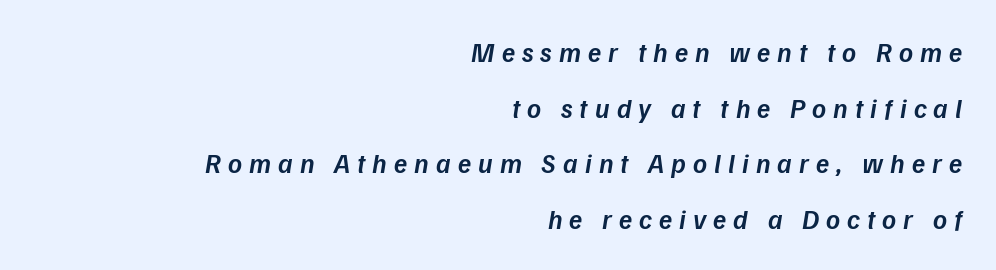
The image shows 27 px text type, italic (leaning right); set right-aligned, loose line spacing (2.06x), unusually wide letter spacing (+0.26 em), not underlined.
